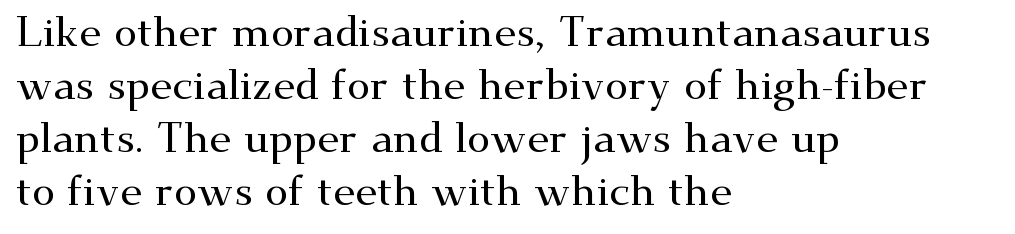
Q: Is the text italic (slanted)? A: No, it is upright.
Q: Is the typeface a serif or a sans-serif typeface? A: Serif.
Q: Is the text underlined? A: No.
Q: How is the paragraph aligned? A: Left-aligned.
Q: Is the spacing between letters normal or unusually wide? A: Normal.
Q: Is the spacing between lines tight, normal or loose? A: Normal.
Q: Width (condensed, normal, or wide)? A: Wide.
Q: Stroke contrast? A: Medium.
Q: x-height? A: Small.
Q: Monospaced? A: No.
